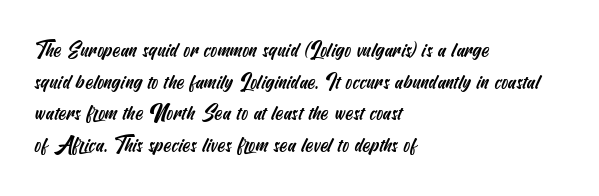
{"underline": "no", "align": "left", "line_spacing": "normal", "line_spacing_ratio": 1.58, "letter_spacing": "normal", "letter_spacing_em": 0.0, "glyph_px": 20}
